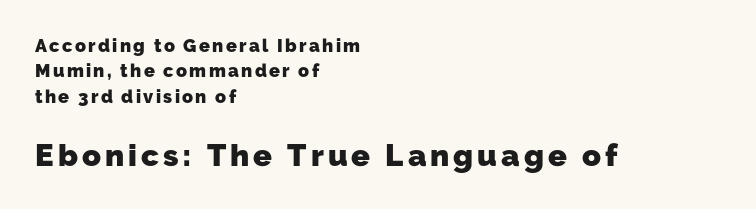
Beneath every word, the page is bare. Proportional: the letters do not fall into vertical columns. The space between consecutive lines is moderate. Regarding serifs, this sample does without them. The compositor pushed each line to the left boundary.
